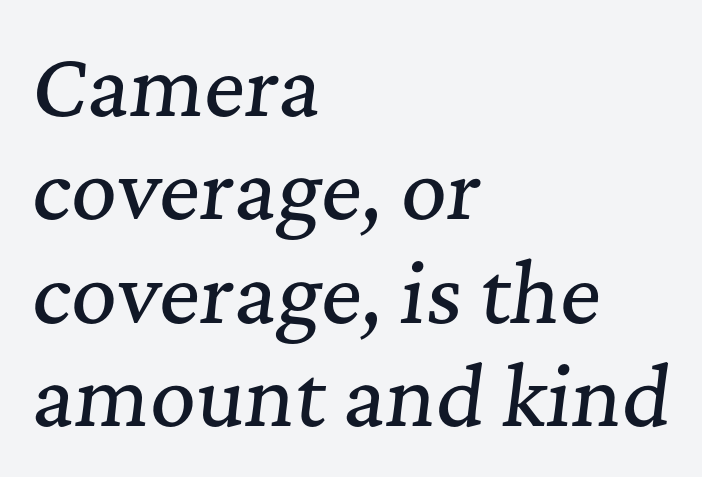
{"serif": "yes", "italic": "yes", "lean": "right", "slant_degrees": 7, "width": "normal", "stroke_contrast": "medium", "x_height": "medium", "monospaced": "no", "underline": "no", "align": "left", "line_spacing": "normal", "line_spacing_ratio": 1.31, "letter_spacing": "normal", "letter_spacing_em": 0.0, "glyph_px": 79}
